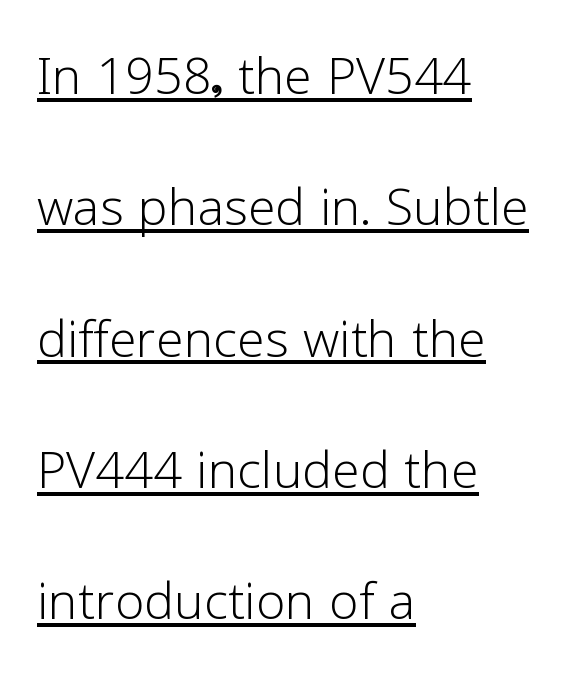
{"serif": "no", "italic": "no", "bold": "no", "weight": "light", "width": "normal", "stroke_contrast": "low", "x_height": "medium", "monospaced": "no", "underline": "yes", "align": "left", "line_spacing": "loose", "line_spacing_ratio": 1.96, "letter_spacing": "normal", "letter_spacing_em": 0.0, "glyph_px": 67}
